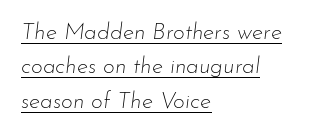
Q: Is the text bold? A: No.
Q: Is the text italic (slanted)? A: Yes, it leans right by about 7 degrees.
Q: Is the text underlined? A: Yes.
Q: How is the paragraph aligned? A: Left-aligned.
Q: Is the spacing between letters normal or unusually wide? A: Normal.
Q: Is the spacing between lines tight, normal or loose? A: Normal.
